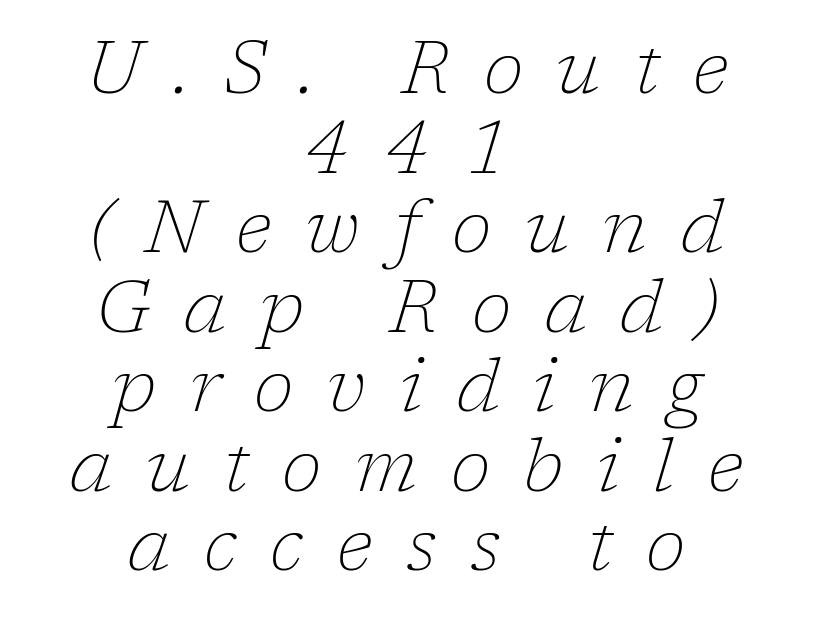
{"serif": "yes", "italic": "yes", "lean": "right", "slant_degrees": 17, "bold": "no", "weight": "thin", "width": "normal", "stroke_contrast": "low", "x_height": "medium", "monospaced": "no", "underline": "no", "align": "center", "line_spacing": "tight", "line_spacing_ratio": 1.09, "letter_spacing": "wide", "letter_spacing_em": 0.46, "glyph_px": 73}
